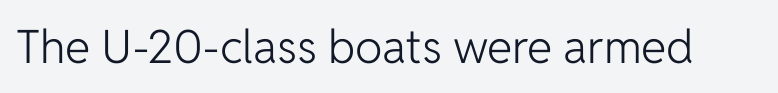
{"serif": "no", "italic": "no", "bold": "no", "weight": "light", "width": "normal", "stroke_contrast": "low", "x_height": "medium", "monospaced": "no", "underline": "no", "letter_spacing": "normal", "letter_spacing_em": 0.0, "glyph_px": 46}
